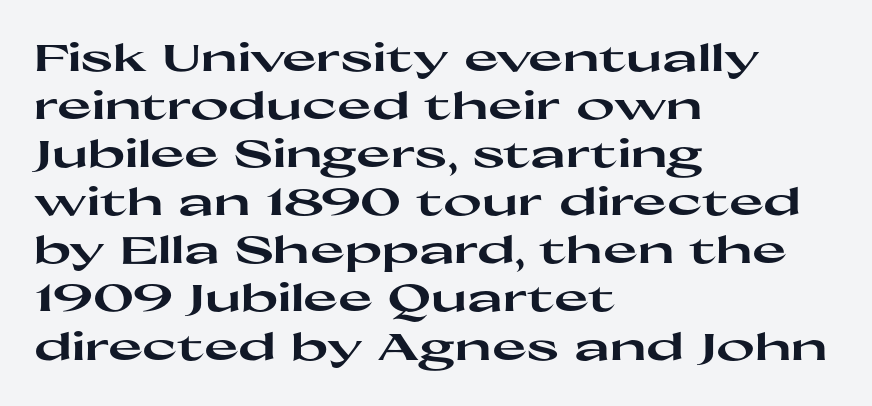
Q: Is the text bold? A: Yes.
Q: Is the text italic (slanted)? A: No, it is upright.
Q: Is the typeface a serif or a sans-serif typeface? A: Sans-serif.
Q: Is the text underlined? A: No.
Q: How is the paragraph aligned? A: Left-aligned.
Q: Is the spacing between letters normal or unusually wide? A: Normal.
Q: Is the spacing between lines tight, normal or loose? A: Normal.
Q: Width (condensed, normal, or wide)? A: Wide.
Q: Stroke contrast? A: High.
Q: x-height? A: Medium.
Q: Monospaced? A: No.
